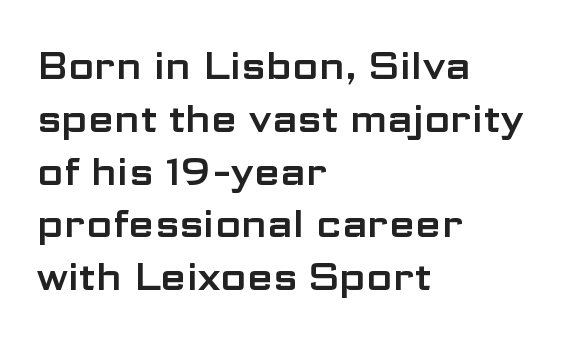
Q: Is the text italic (slanted)? A: No, it is upright.
Q: Is the typeface a serif or a sans-serif typeface? A: Sans-serif.
Q: Is the text underlined? A: No.
Q: How is the paragraph aligned? A: Left-aligned.
Q: Is the spacing between letters normal or unusually wide? A: Normal.
Q: Is the spacing between lines tight, normal or loose? A: Normal.
Q: Width (condensed, normal, or wide)? A: Wide.
Q: Stroke contrast? A: Low.
Q: x-height? A: Medium.
Q: Monospaced? A: No.
